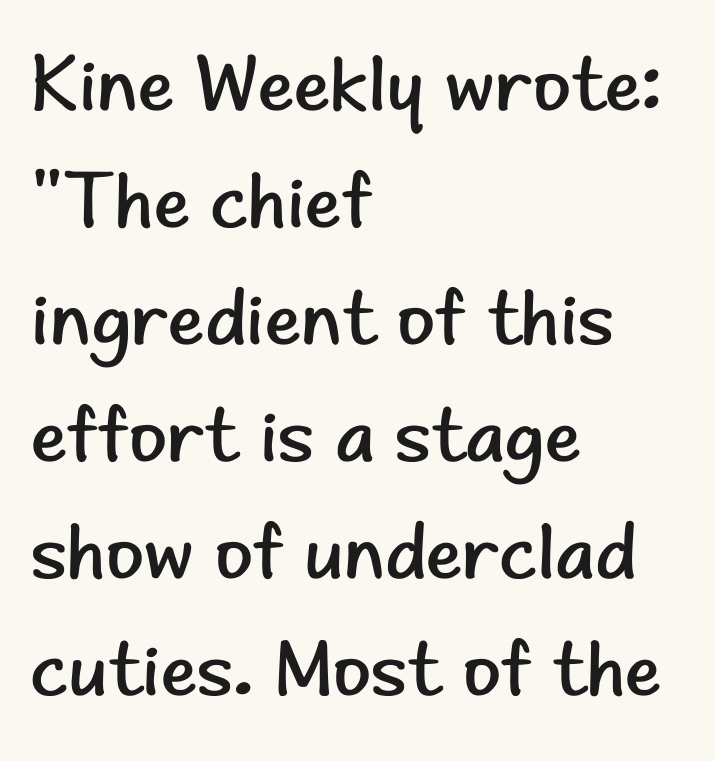
{"serif": "no", "italic": "no", "bold": "no", "weight": "regular", "width": "normal", "stroke_contrast": "low", "x_height": "small", "monospaced": "no", "underline": "no", "align": "left", "line_spacing": "normal", "line_spacing_ratio": 1.5, "letter_spacing": "normal", "letter_spacing_em": 0.0, "glyph_px": 78}
